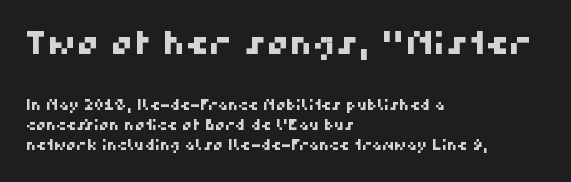
{"serif": "no", "width": "normal", "stroke_contrast": "high", "x_height": "medium", "monospaced": "no", "underline": "no", "align": "left", "line_spacing": "normal", "line_spacing_ratio": 1.42, "letter_spacing": "normal", "letter_spacing_em": 0.0, "larger_block": "first", "size_ratio": 2.29, "glyph_px": 32}
